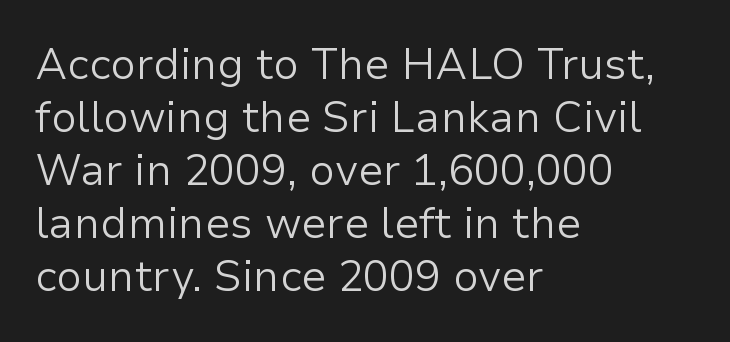
The image shows 43 px light sans-serif type, upright; set left-aligned, line spacing 1.23x, normal letter spacing, not underlined; low stroke contrast and a medium x-height.
